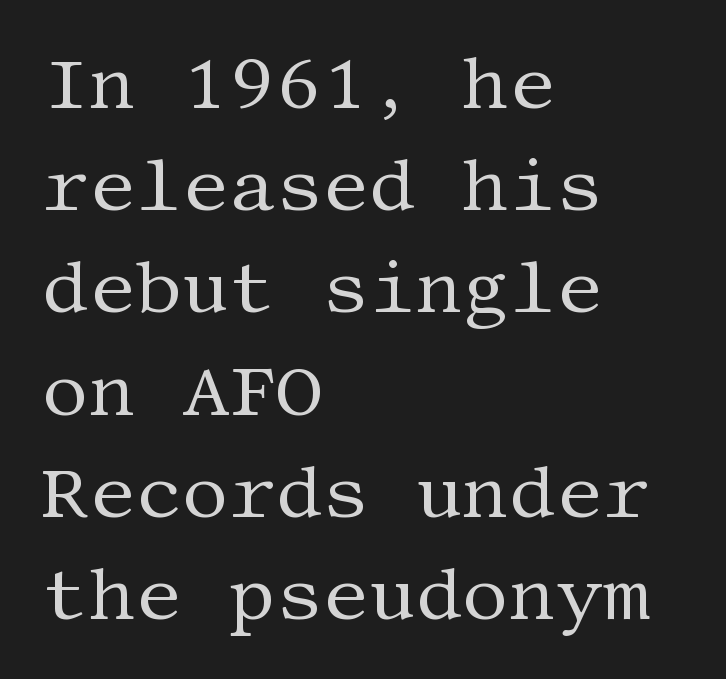
Quick note: not italic, upright. A student would call this left alignment; a typographer would say flush left, rag right. Ink coverage per letter is moderate at most. Bare-footed words on every line. Quick note: interline space is typical. Observe the serifs anchoring each vertical stroke in this sample.
